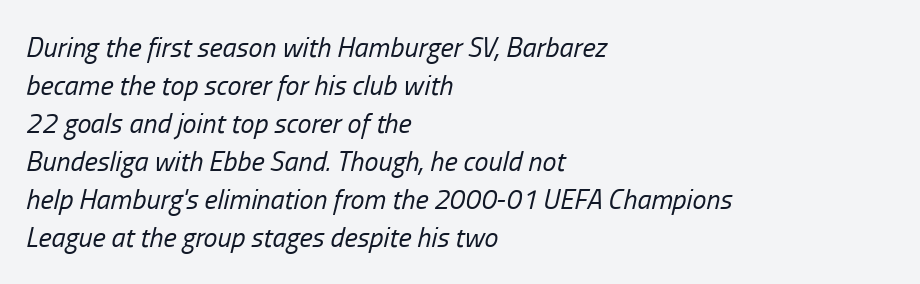
Q: Is the text bold? A: No.
Q: Is the text italic (slanted)? A: Yes, it leans right by about 13 degrees.
Q: Is the text underlined? A: No.
Q: How is the paragraph aligned? A: Left-aligned.
Q: Is the spacing between letters normal or unusually wide? A: Normal.
Q: Is the spacing between lines tight, normal or loose? A: Normal.
Q: Width (condensed, normal, or wide)? A: Condensed.
Q: Stroke contrast? A: Low.
Q: x-height? A: Medium.
Q: Monospaced? A: No.
